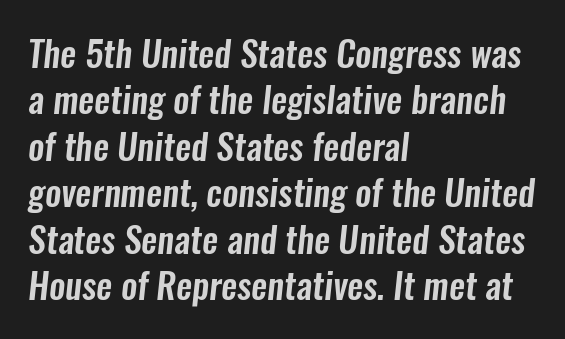
{"serif": "no", "width": "condensed", "stroke_contrast": "low", "x_height": "medium", "monospaced": "no", "underline": "no", "align": "left", "line_spacing": "normal", "line_spacing_ratio": 1.29, "letter_spacing": "normal", "letter_spacing_em": 0.0, "glyph_px": 36}
